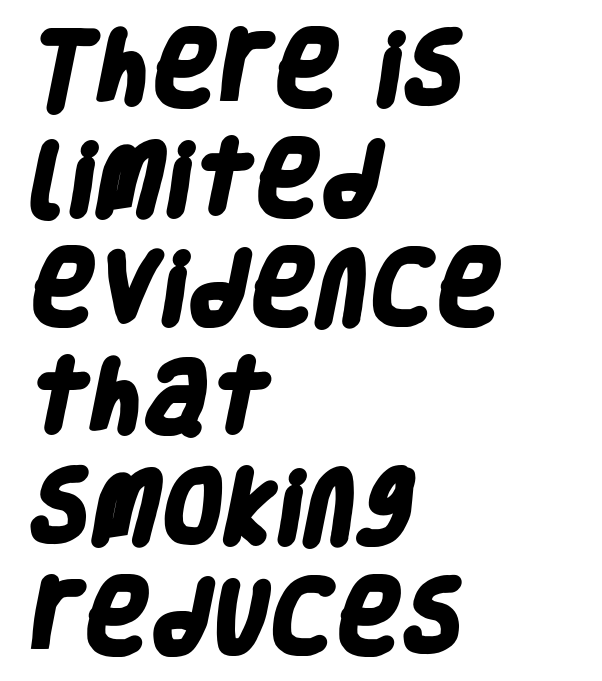
Q: Is the text bold? A: Yes.
Q: Is the typeface a serif or a sans-serif typeface? A: Sans-serif.
Q: Is the text underlined? A: No.
Q: How is the paragraph aligned? A: Left-aligned.
Q: Is the spacing between letters normal or unusually wide? A: Normal.
Q: Is the spacing between lines tight, normal or loose? A: Normal.
Q: Width (condensed, normal, or wide)? A: Condensed.
Q: Stroke contrast? A: Low.
Q: x-height? A: Large.
Q: Monospaced? A: No.
